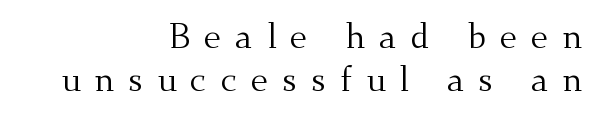
The image shows 34 px regular-weight serif type, upright; set right-aligned, normal line spacing (1.27x), unusually wide letter spacing (+0.41 em), not underlined; medium stroke contrast and a small x-height.
